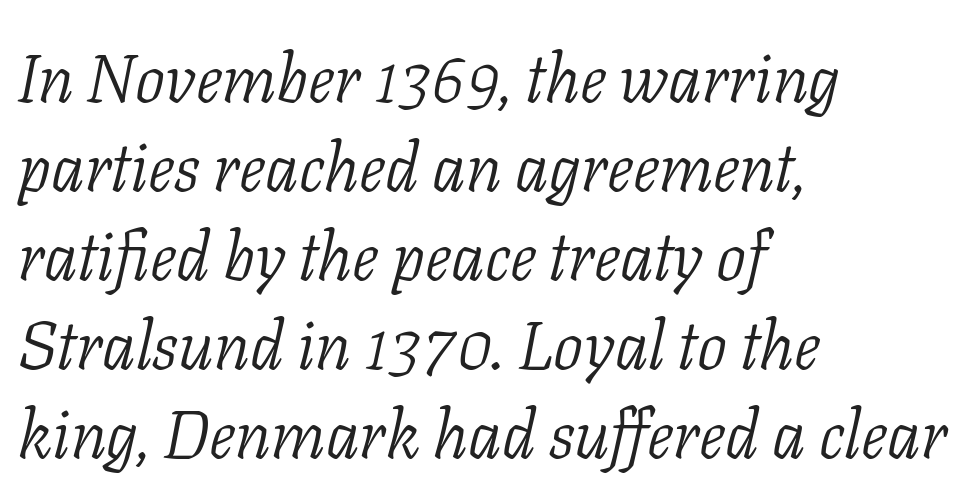
{"serif": "yes", "italic": "yes", "lean": "right", "slant_degrees": 11, "bold": "no", "weight": "light", "width": "normal", "stroke_contrast": "low", "x_height": "medium", "monospaced": "no", "underline": "no", "align": "left", "line_spacing": "normal", "line_spacing_ratio": 1.33, "letter_spacing": "normal", "letter_spacing_em": 0.0, "glyph_px": 67}
